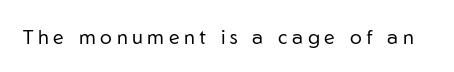
Quick note: not italic, upright. On a weight scale, this lands at 450 or below. This rendering widens character spacing well past its baseline value. Only glyphs here, with clear space below each row.
